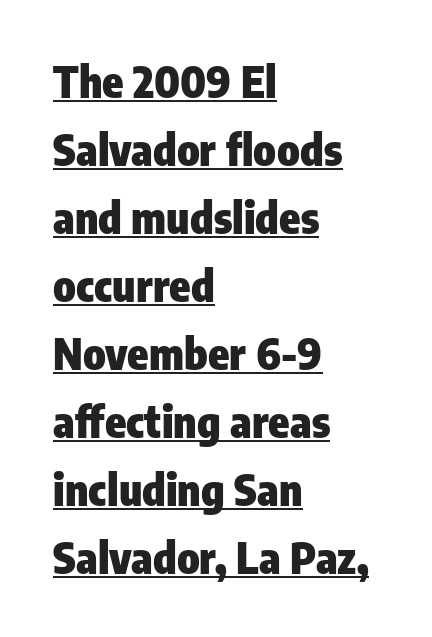
Q: Is the text bold? A: Yes.
Q: Is the text italic (slanted)? A: No, it is upright.
Q: Is the typeface a serif or a sans-serif typeface? A: Sans-serif.
Q: Is the text underlined? A: Yes.
Q: How is the paragraph aligned? A: Left-aligned.
Q: Is the spacing between letters normal or unusually wide? A: Normal.
Q: Is the spacing between lines tight, normal or loose? A: Normal.
Q: Width (condensed, normal, or wide)? A: Condensed.
Q: Stroke contrast? A: Low.
Q: x-height? A: Medium.
Q: Monospaced? A: No.
